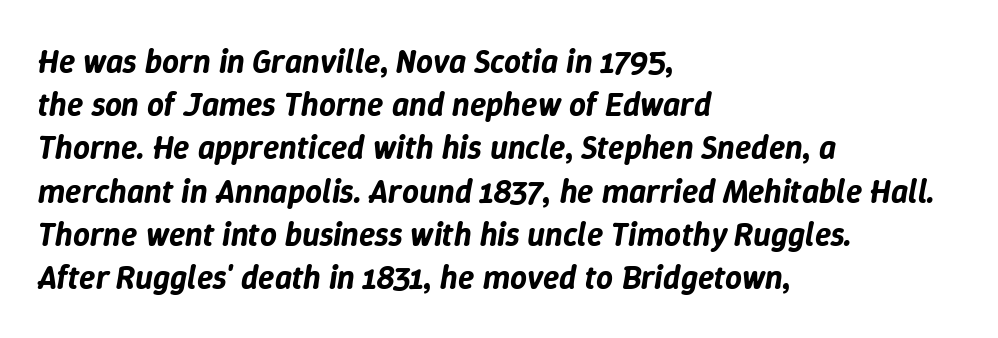
Q: Is the text italic (slanted)? A: Yes, it leans right by about 9 degrees.
Q: Is the text underlined? A: No.
Q: How is the paragraph aligned? A: Left-aligned.
Q: Is the spacing between letters normal or unusually wide? A: Normal.
Q: Is the spacing between lines tight, normal or loose? A: Normal.
Q: Width (condensed, normal, or wide)? A: Normal.
Q: Stroke contrast? A: Low.
Q: x-height? A: Medium.
Q: Monospaced? A: No.
